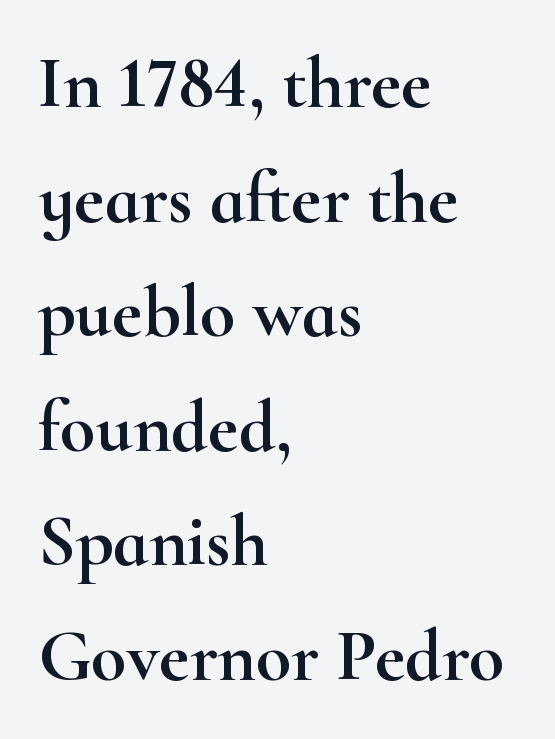
{"serif": "yes", "italic": "no", "width": "wide", "stroke_contrast": "high", "x_height": "small", "monospaced": "no", "underline": "no", "align": "left", "line_spacing": "normal", "line_spacing_ratio": 1.57, "letter_spacing": "normal", "letter_spacing_em": 0.0, "glyph_px": 73}
